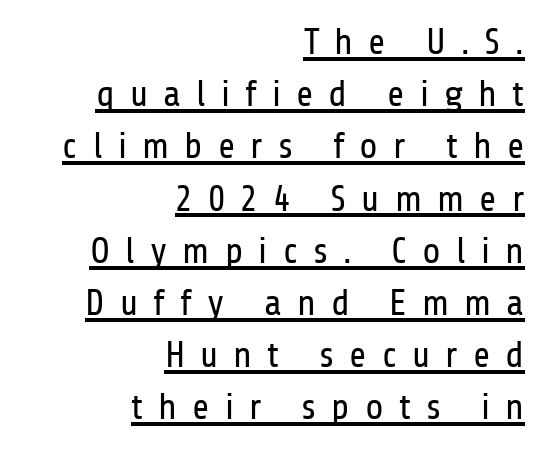
The image shows 37 px regular-weight, condensed sans-serif type, upright; set right-aligned, normal line spacing (1.41x), unusually wide letter spacing (+0.41 em), underlined; low stroke contrast and a medium x-height.
